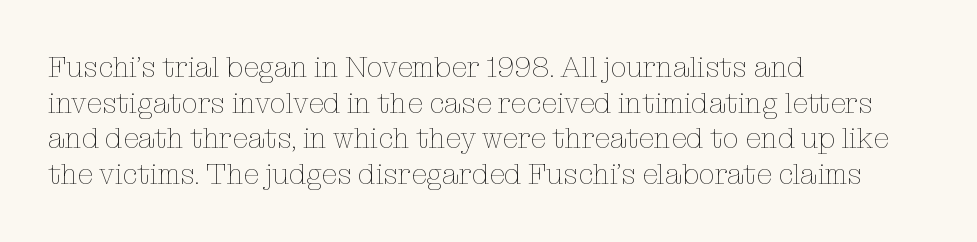
The image shows 29 px thin type, upright; set left-aligned, line spacing 1.23x, normal letter spacing, not underlined; low stroke contrast and a medium x-height.
